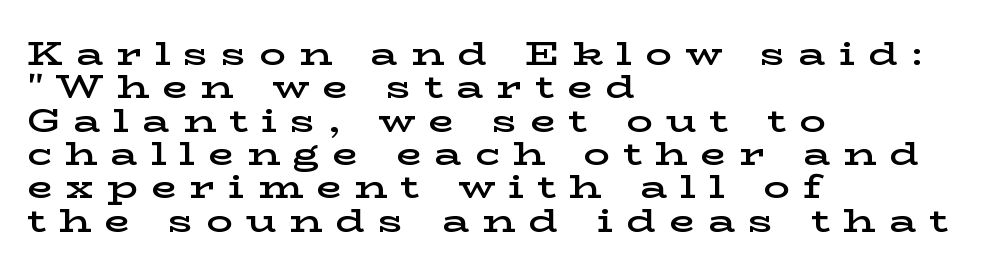
The image shows 33 px semibold, wide serif type, upright; set left-aligned, tight line spacing (1.01x), unusually wide letter spacing (+0.4 em), not underlined; low stroke contrast and a medium x-height.
